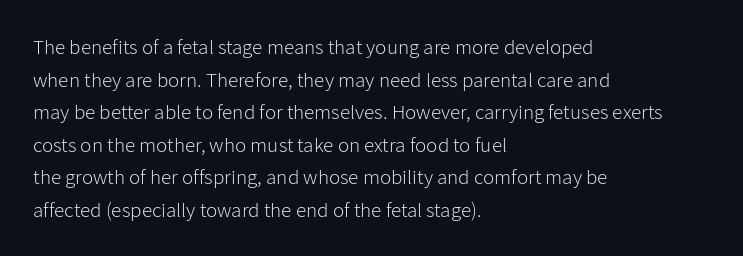
The image shows 21 px text type, upright; set left-aligned, normal line spacing (1.55x), normal letter spacing, not underlined.
